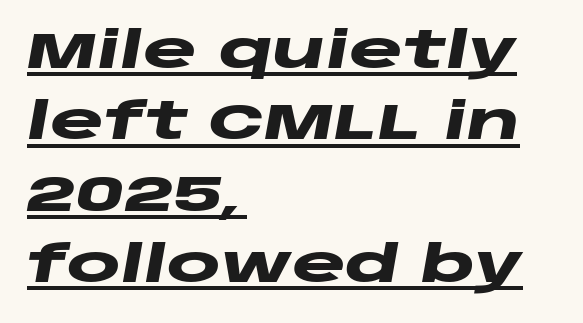
{"italic": "yes", "lean": "right", "slant_degrees": 10, "bold": "yes", "weight": "heavy", "width": "wide", "stroke_contrast": "low", "x_height": "large", "monospaced": "no", "underline": "yes", "align": "left", "line_spacing": "normal", "line_spacing_ratio": 1.4, "letter_spacing": "normal", "letter_spacing_em": 0.0, "glyph_px": 51}
